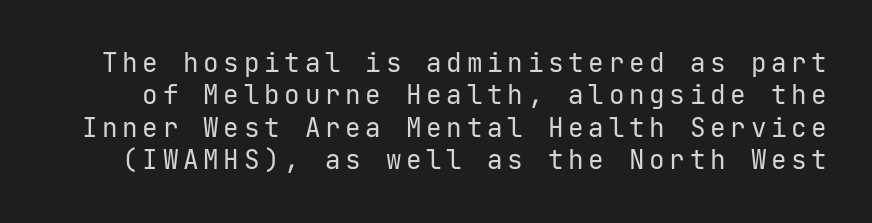
The block of text has a typical density, with ordinary space between rows. Glance below the letters and you will spot only blank space. Is this a heavy cut? Hardly; it is regular or lighter. Unlike italic type, these characters show no tilt at all.
